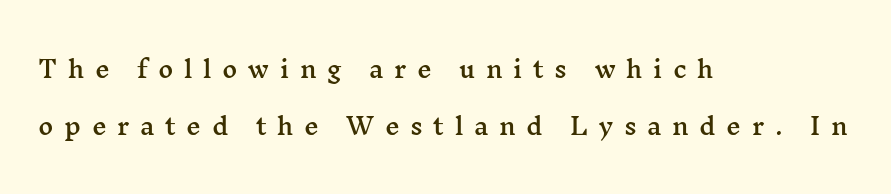
Q: Is the text italic (slanted)? A: No, it is upright.
Q: Is the text underlined? A: No.
Q: How is the paragraph aligned? A: Left-aligned.
Q: Is the spacing between letters normal or unusually wide? A: Unusually wide.
Q: Is the spacing between lines tight, normal or loose? A: Loose.
